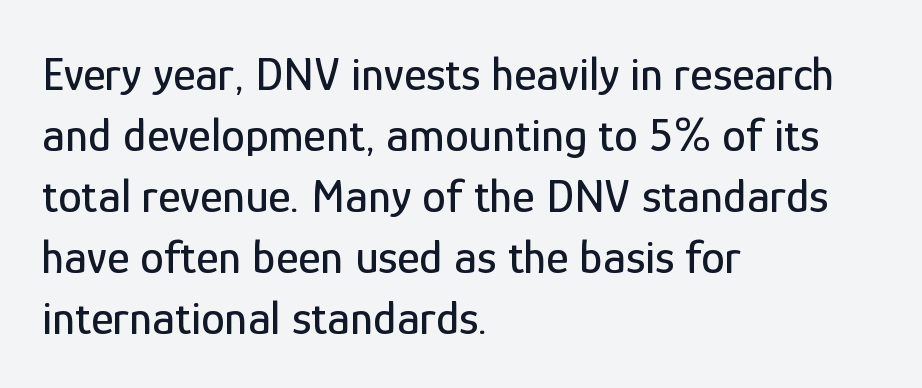
Q: Is the text italic (slanted)? A: No, it is upright.
Q: Is the typeface a serif or a sans-serif typeface? A: Sans-serif.
Q: Is the text underlined? A: No.
Q: How is the paragraph aligned? A: Left-aligned.
Q: Is the spacing between letters normal or unusually wide? A: Normal.
Q: Is the spacing between lines tight, normal or loose? A: Normal.
Q: Width (condensed, normal, or wide)? A: Condensed.
Q: Stroke contrast? A: Low.
Q: x-height? A: Medium.
Q: Monospaced? A: No.
